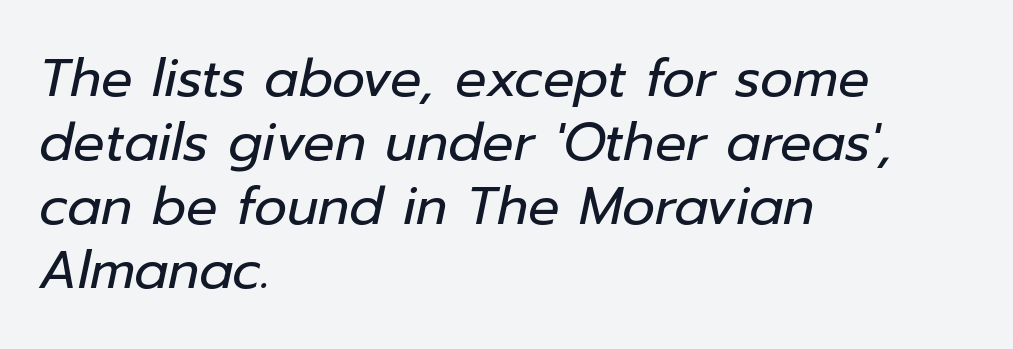
The image shows 52 px regular-weight type, italic (leaning right); set left-aligned, line spacing 1.23x, normal letter spacing, not underlined; low stroke contrast and a medium x-height.
